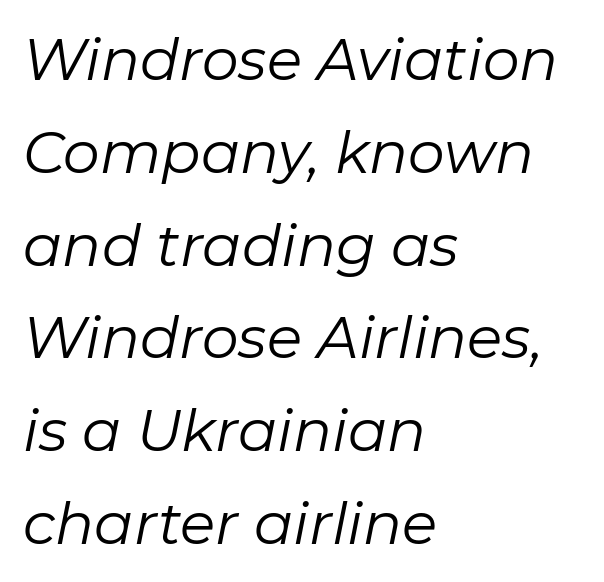
{"italic": "yes", "lean": "right", "slant_degrees": 11, "bold": "no", "weight": "regular", "width": "normal", "stroke_contrast": "low", "x_height": "medium", "monospaced": "no", "underline": "no", "align": "left", "line_spacing": "normal", "line_spacing_ratio": 1.6, "letter_spacing": "normal", "letter_spacing_em": 0.0, "glyph_px": 58}
